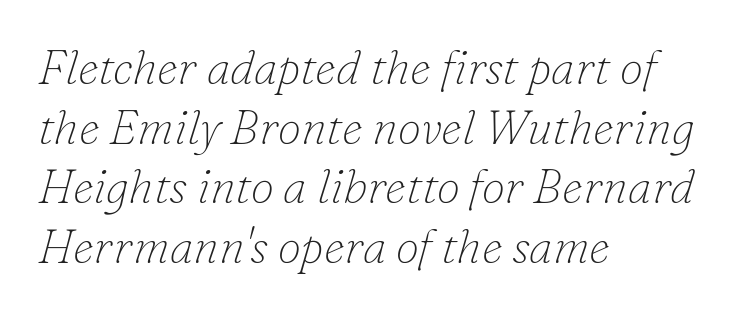
Q: Is the text bold? A: No.
Q: Is the text italic (slanted)? A: Yes, it leans right by about 16 degrees.
Q: Is the typeface a serif or a sans-serif typeface? A: Serif.
Q: Is the text underlined? A: No.
Q: How is the paragraph aligned? A: Left-aligned.
Q: Is the spacing between letters normal or unusually wide? A: Normal.
Q: Is the spacing between lines tight, normal or loose? A: Normal.
Q: Width (condensed, normal, or wide)? A: Normal.
Q: Stroke contrast? A: Low.
Q: x-height? A: Small.
Q: Monospaced? A: No.
